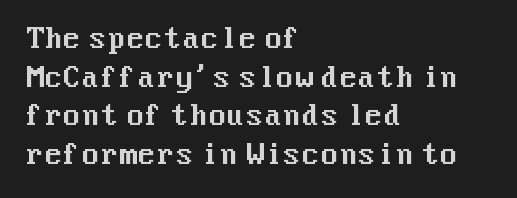
{"italic": "no", "underline": "no", "align": "left", "line_spacing": "normal", "line_spacing_ratio": 1.43, "letter_spacing": "normal", "letter_spacing_em": 0.0, "glyph_px": 27}
